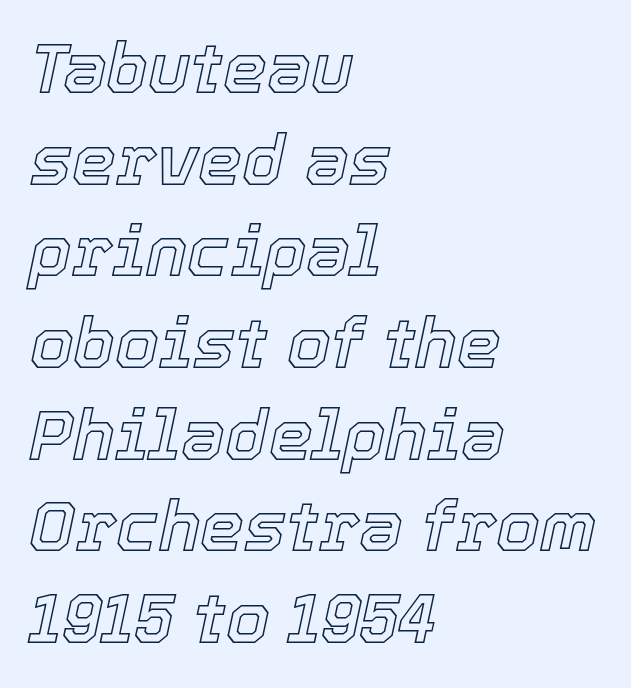
{"italic": "yes", "lean": "right", "slant_degrees": 12, "width": "normal", "x_height": "medium", "monospaced": "no", "underline": "no", "align": "left", "line_spacing": "normal", "line_spacing_ratio": 1.31, "letter_spacing": "normal", "letter_spacing_em": 0.0, "glyph_px": 70}
